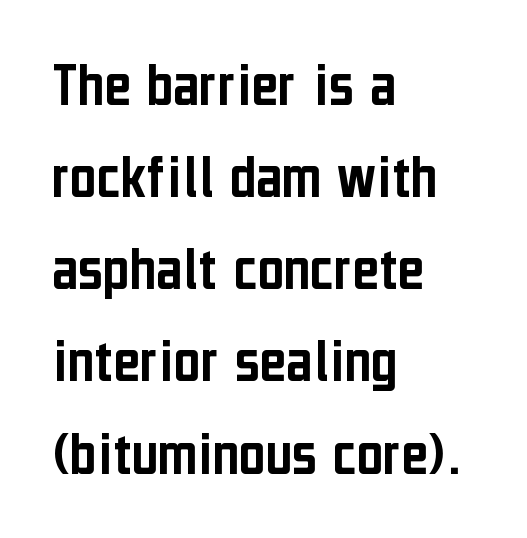
Italic: no, the glyphs are upright roman. Varying glyph widths throughout — classic text-font behaviour. What stands out about the letter spacing? Nothing — it is the standard amount. A student would call this left alignment; a typographer would say flush left, rag right.
